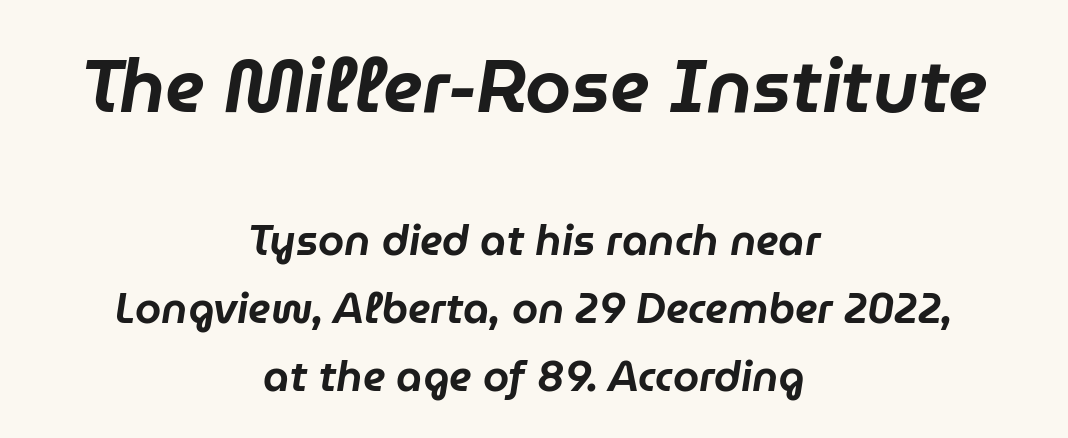
Q: Is the text italic (slanted)? A: Yes, it leans right by about 9 degrees.
Q: Is the text underlined? A: No.
Q: How is the paragraph aligned? A: Centered.
Q: Is the spacing between letters normal or unusually wide? A: Normal.
Q: Is the spacing between lines tight, normal or loose? A: Normal.
Q: Which block of text is set in a larger size, the first (top) or the second (bottom)? A: The first (top) one.
Q: Width (condensed, normal, or wide)? A: Normal.
Q: Stroke contrast? A: Low.
Q: x-height? A: Medium.
Q: Monospaced? A: No.
